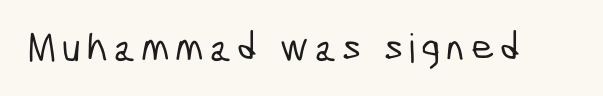
The image shows 40 px condensed sans-serif type; set not underlined; low stroke contrast and a medium x-height.
